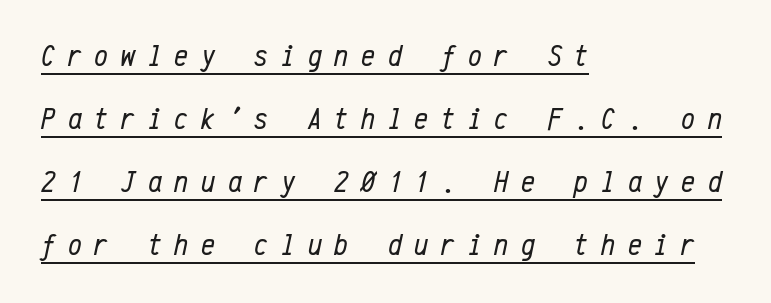
Q: Is the text bold? A: No.
Q: Is the text italic (slanted)? A: Yes, it leans right by about 12 degrees.
Q: Is the text underlined? A: Yes.
Q: How is the paragraph aligned? A: Left-aligned.
Q: Is the spacing between letters normal or unusually wide? A: Unusually wide.
Q: Is the spacing between lines tight, normal or loose? A: Loose.
Q: Width (condensed, normal, or wide)? A: Condensed.
Q: Stroke contrast? A: Low.
Q: x-height? A: Medium.
Q: Monospaced? A: Yes.
